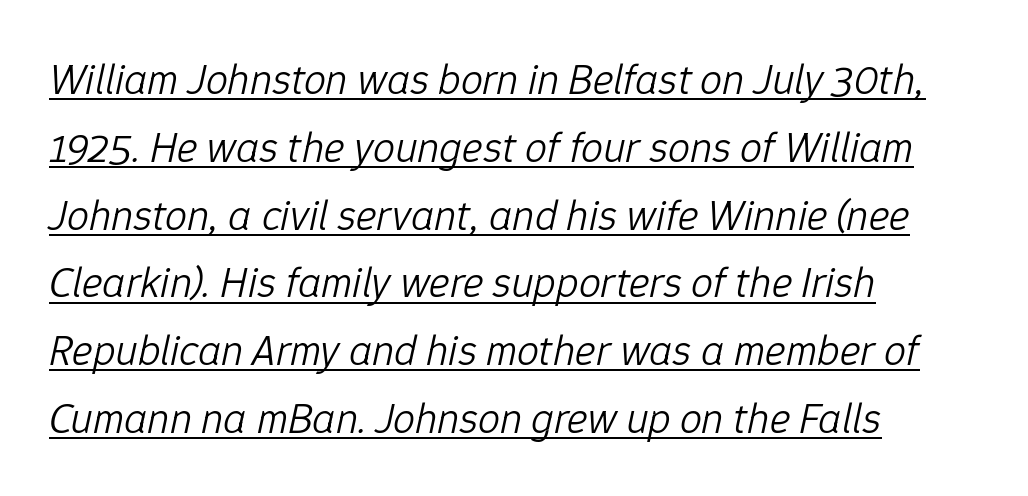
The image shows 44 px light type, italic (leaning right); set left-aligned, normal line spacing (1.54x), normal letter spacing, underlined; low stroke contrast and a medium x-height.
